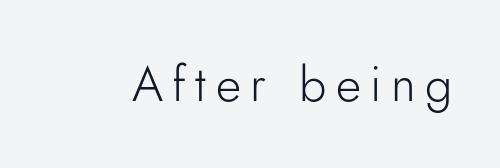
The image shows 49 px light sans-serif type, upright; set not underlined; low stroke contrast and a small x-height.
